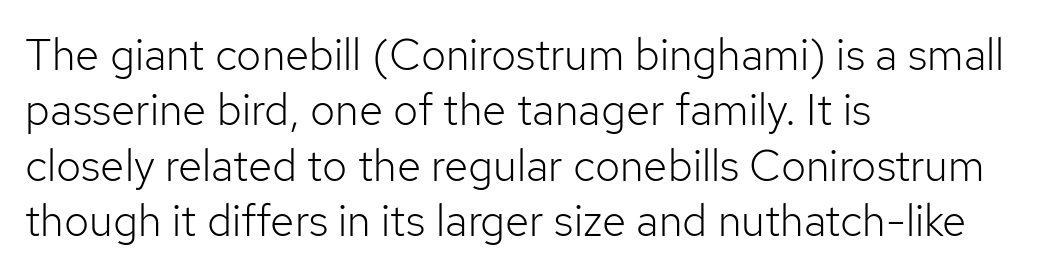
The image shows 44 px light sans-serif type, upright; set left-aligned, normal line spacing (1.26x), normal letter spacing, not underlined; low stroke contrast and a medium x-height.
